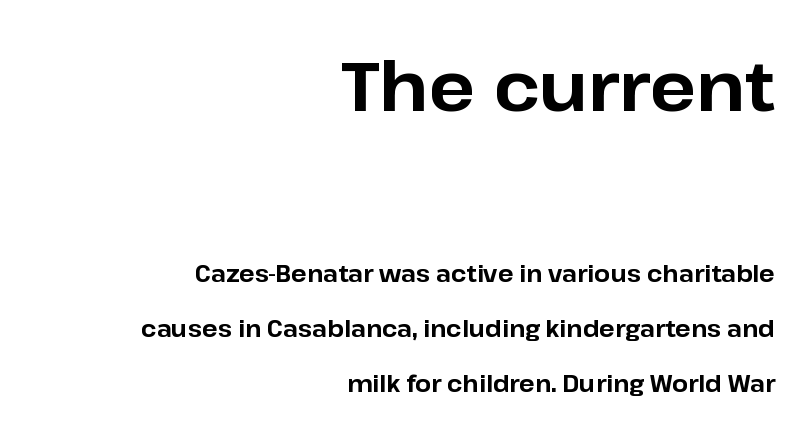
The face used here appears at its bigger size in the upper chunk. As a designer I'd log this as weight 700, bold. This sample has the flowing, uneven cadence of proportional lettering. Words float on clear page, feet unadorned. Between one letter and the next there's only the usual sliver of space. Font category for this specimen: sans-serif.
